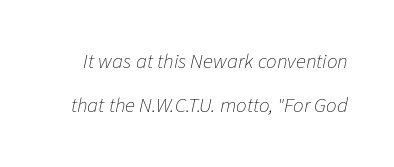
Q: Is the text bold? A: No.
Q: Is the text italic (slanted)? A: Yes, it leans right by about 11 degrees.
Q: Is the text underlined? A: No.
Q: Is the spacing between letters normal or unusually wide? A: Normal.
Q: Is the spacing between lines tight, normal or loose? A: Loose.
